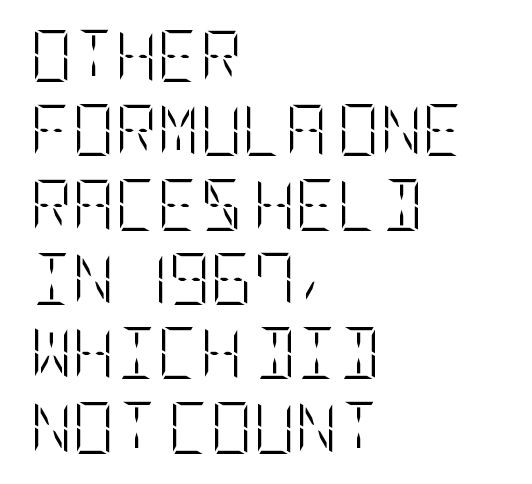
Q: Is the text bold? A: No.
Q: Is the text italic (slanted)? A: No, it is upright.
Q: Is the text underlined? A: No.
Q: How is the paragraph aligned? A: Left-aligned.
Q: Is the spacing between letters normal or unusually wide? A: Normal.
Q: Is the spacing between lines tight, normal or loose? A: Normal.
Q: Width (condensed, normal, or wide)? A: Condensed.
Q: Stroke contrast? A: Low.
Q: x-height? A: Large.
